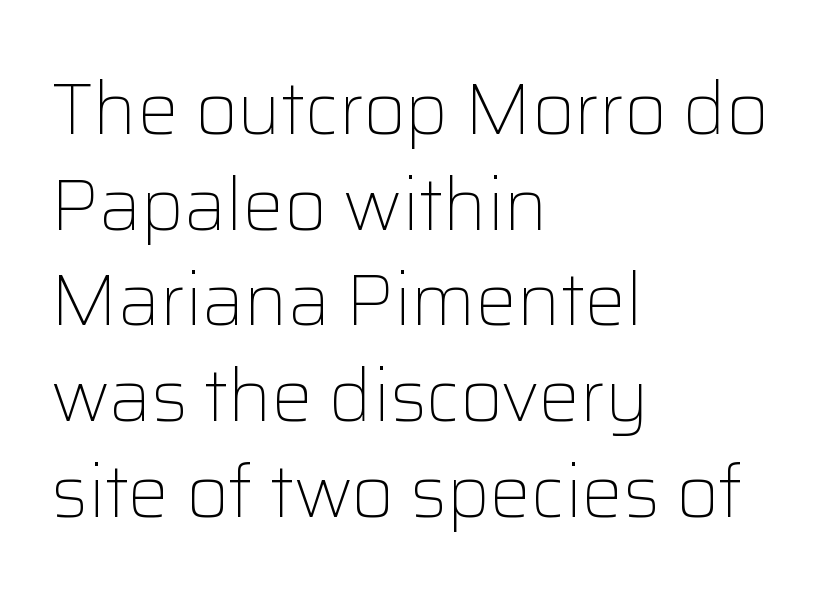
This sample keeps an unexceptional amount of space between lines. Note: no serifs on the glyphs. Compared with a centered layout, this one pins lines to the left instead. The face used here is proportionally spaced, like ordinary book or web type. There is no visible air inserted between adjacent glyphs. Descender tails drop into unmarked territory.
